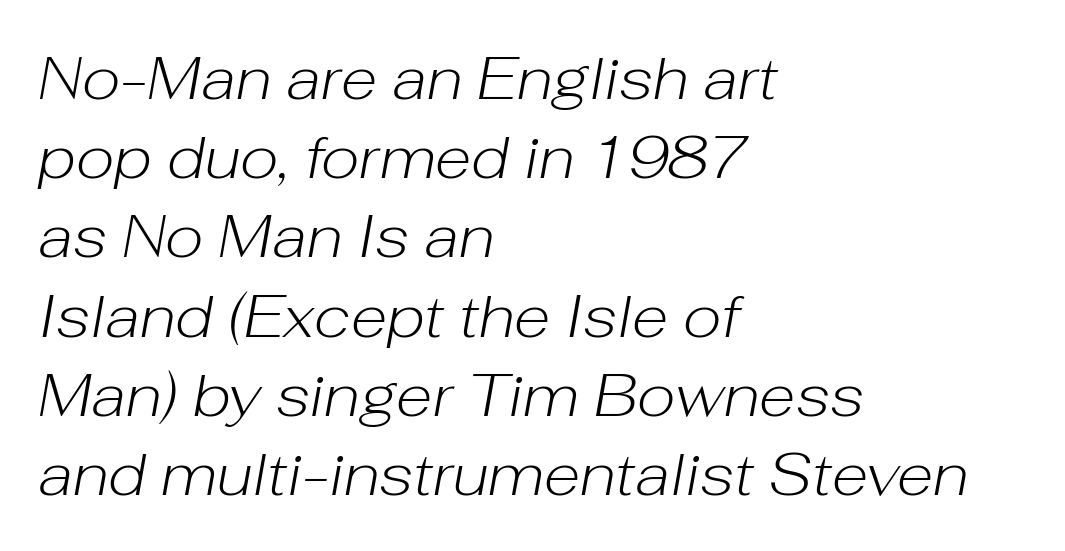
{"italic": "yes", "lean": "right", "slant_degrees": 10, "bold": "no", "weight": "light", "width": "normal", "stroke_contrast": "low", "x_height": "medium", "monospaced": "no", "underline": "no", "align": "left", "line_spacing": "normal", "line_spacing_ratio": 1.32, "letter_spacing": "normal", "letter_spacing_em": 0.0, "glyph_px": 60}
